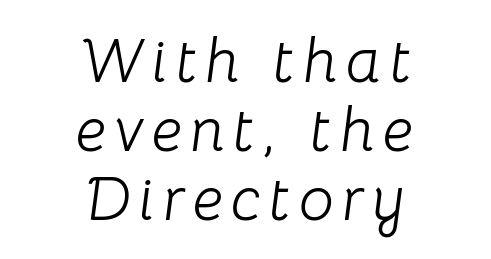
Q: Is the text bold? A: No.
Q: Is the text italic (slanted)? A: Yes, it leans right by about 8 degrees.
Q: Is the text underlined? A: No.
Q: How is the paragraph aligned? A: Centered.
Q: Is the spacing between lines tight, normal or loose? A: Tight.
Q: Width (condensed, normal, or wide)? A: Normal.
Q: Stroke contrast? A: Low.
Q: x-height? A: Medium.
Q: Monospaced? A: No.
